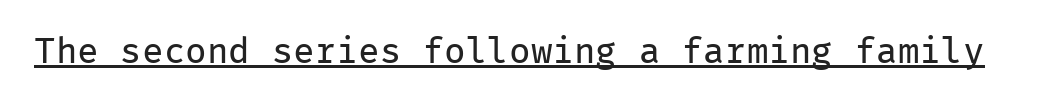
These lines are composed in type without serifs. A typesetter would call this monospace, since all characters share one set width. Is the letter spacing exaggerated? No — it looks like the ordinary default. Every stem runs plumb, perpendicular to the baseline.
